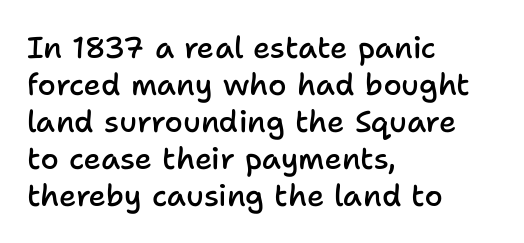
This is the in-between weight designers call semibold or demi. Inter-character spacing is left at the font's built-in metrics. The setting favours the left margin, as ordinary paragraphs usually do. Underline: absent.
